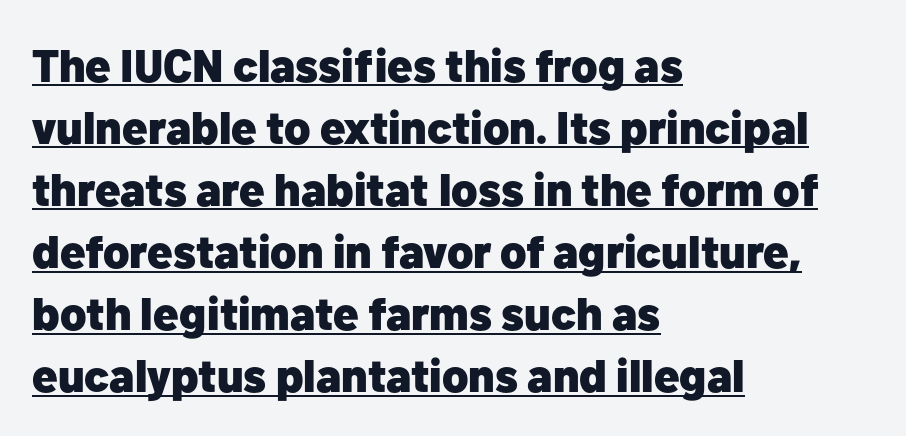
The letters carry no serifs — their stems end cleanly without finishing strokes. This sample has the flowing, uneven cadence of proportional lettering. Thick stems and heavy bowls — unmistakably bold. A student would call this left alignment; a typographer would say flush left, rag right. The face used here is rendered with its standard letterfit. Ordinary non-slanted type is in use.
